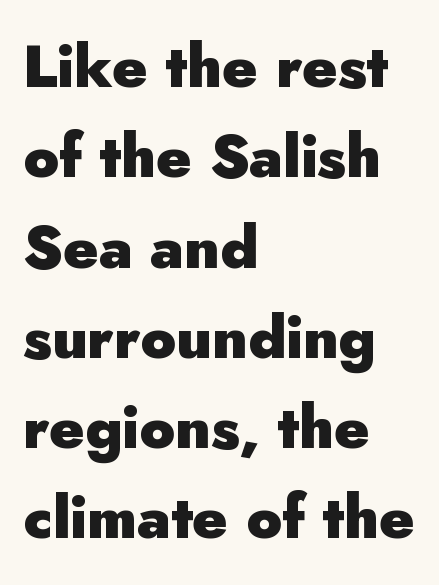
{"serif": "no", "italic": "no", "bold": "yes", "weight": "heavy", "width": "normal", "stroke_contrast": "low", "x_height": "small", "monospaced": "no", "underline": "no", "align": "left", "line_spacing": "normal", "line_spacing_ratio": 1.53, "letter_spacing": "normal", "letter_spacing_em": 0.0, "glyph_px": 59}
